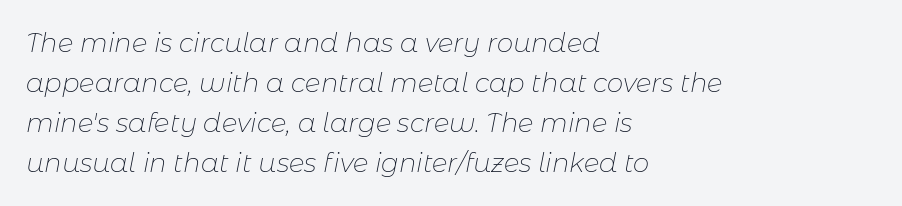
No chunkiness to these letters — they're not bold. The zone under the glyphs is completely vacant. Posture: slanted. The setting favours the left margin, as ordinary paragraphs usually do. Notice how descenders clear the ascenders below comfortably — that's standard leading.
